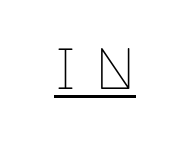
Italic: no, the glyphs are upright roman. These lines are composed in type with serifs. The passage shown is typed in a proportional face where columns would drift. Like a heading marked for emphasis, these lines bear an underscore. Look at the tracking — it's clearly loosened, letters drifting apart.
